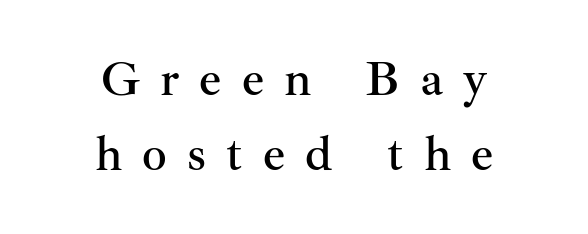
{"serif": "yes", "italic": "no", "width": "normal", "stroke_contrast": "medium", "x_height": "small", "monospaced": "no", "underline": "no", "align": "center", "line_spacing": "normal", "line_spacing_ratio": 1.54, "letter_spacing": "wide", "letter_spacing_em": 0.41, "glyph_px": 49}
